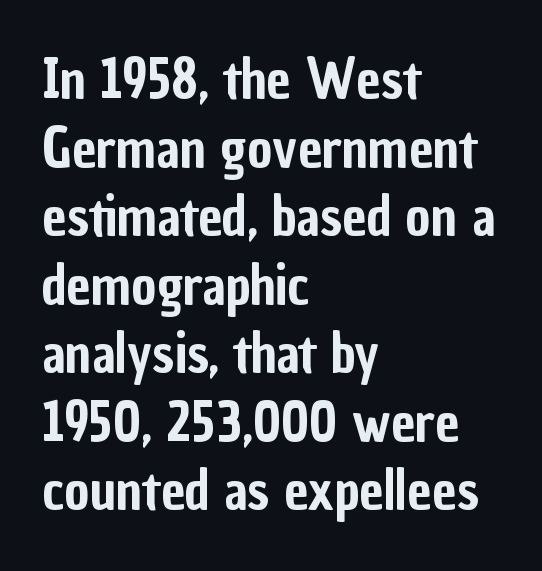
{"serif": "no", "italic": "no", "width": "condensed", "stroke_contrast": "low", "x_height": "medium", "monospaced": "no", "underline": "no", "align": "left", "line_spacing": "normal", "line_spacing_ratio": 1.27, "letter_spacing": "normal", "letter_spacing_em": 0.0, "glyph_px": 54}
